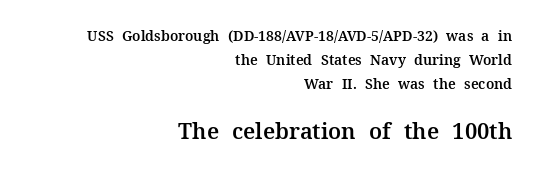
Q: Is the text italic (slanted)? A: No, it is upright.
Q: Is the text underlined? A: No.
Q: How is the paragraph aligned? A: Right-aligned.
Q: Is the spacing between letters normal or unusually wide? A: Normal.
Q: Which block of text is set in a larger size, the first (top) or the second (bottom)? A: The second (bottom) one.
